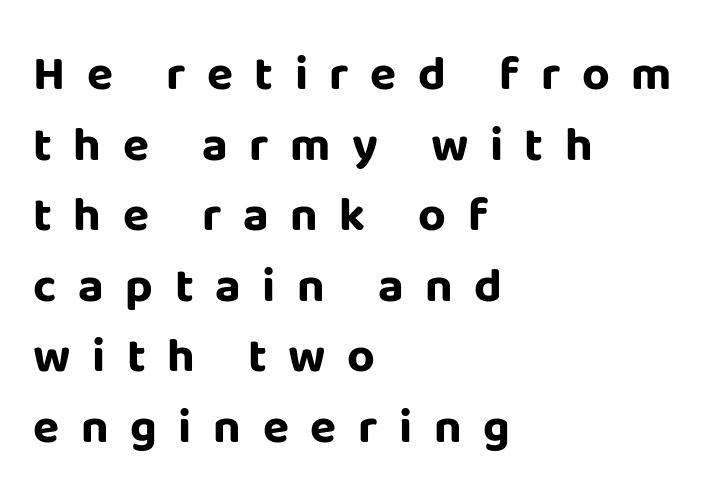
The image shows 48 px bold sans-serif type, upright; set left-aligned, normal line spacing (1.47x), unusually wide letter spacing (+0.45 em), not underlined; low stroke contrast and a large x-height.
